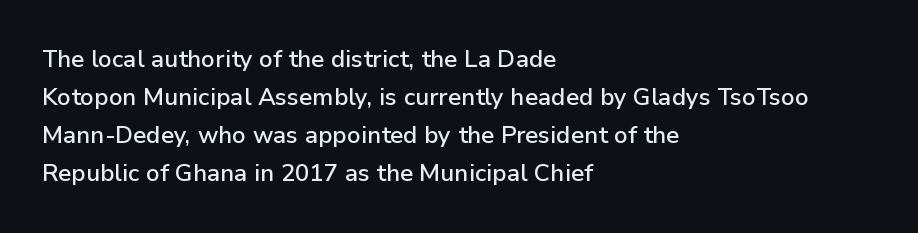
Q: Is the text italic (slanted)? A: No, it is upright.
Q: Is the text underlined? A: No.
Q: How is the paragraph aligned? A: Left-aligned.
Q: Is the spacing between letters normal or unusually wide? A: Normal.
Q: Is the spacing between lines tight, normal or loose? A: Normal.
